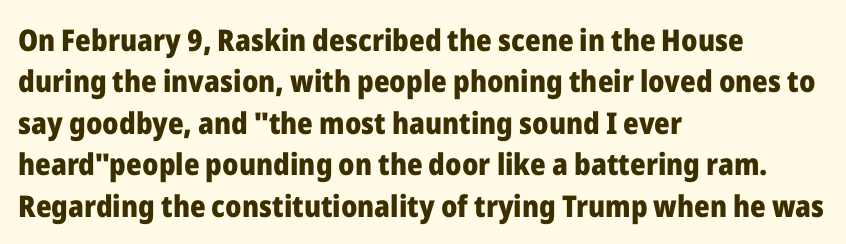
Do the letters lean? They stand straight. Spacing verdict: proportional, widths tailored to each character. Tracking here is standard; glyphs follow each other at the usual distance. Beneath every word, the page is bare.
